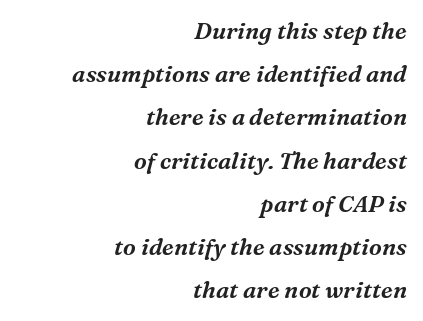
No word sits above an underline. Characters follow at the spacing the type designer built in. The rendering applies a slant to the glyphs. Line ends are locked; line starts wander.
